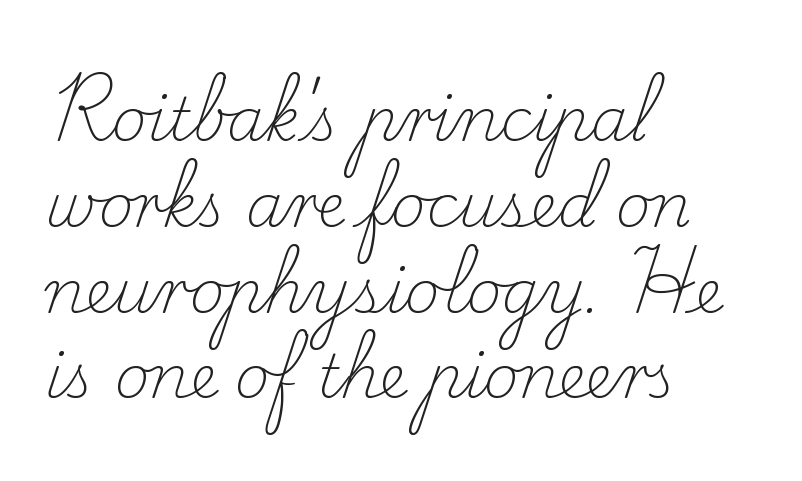
{"serif": "yes", "bold": "no", "weight": "light", "width": "normal", "stroke_contrast": "low", "x_height": "small", "monospaced": "no", "underline": "no", "align": "left", "line_spacing": "normal", "line_spacing_ratio": 1.43, "letter_spacing": "normal", "letter_spacing_em": 0.0, "glyph_px": 60}
